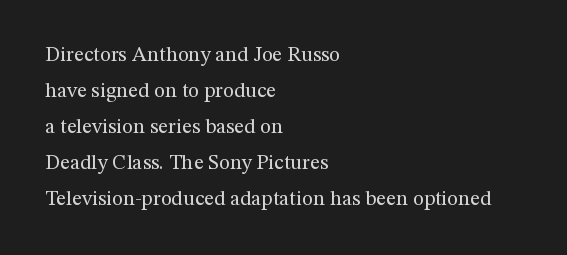
Plain, unruled lines of type. Standard letterfit; no display-style spreading of the glyphs. When letters stand straight like this, we call the style roman or upright. Heft: none added — not bold. The rendering anchors every line to the left-hand side.
